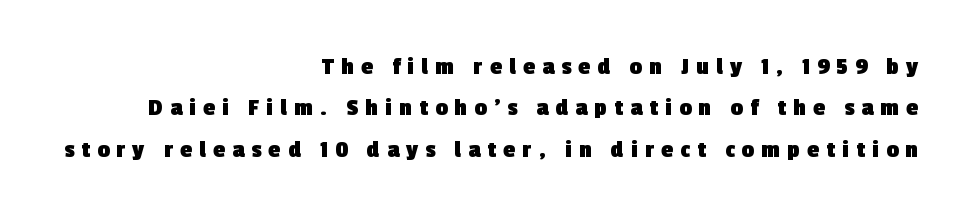
{"bold": "yes", "underline": "no", "align": "right", "line_spacing_ratio": 1.72, "letter_spacing": "wide", "letter_spacing_em": 0.3, "glyph_px": 24}
